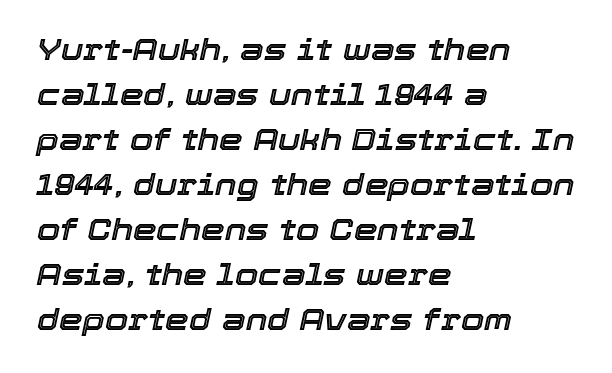
The image shows 30 px text type, italic (leaning right); set left-aligned, normal line spacing (1.5x), normal letter spacing, not underlined; a medium x-height.
